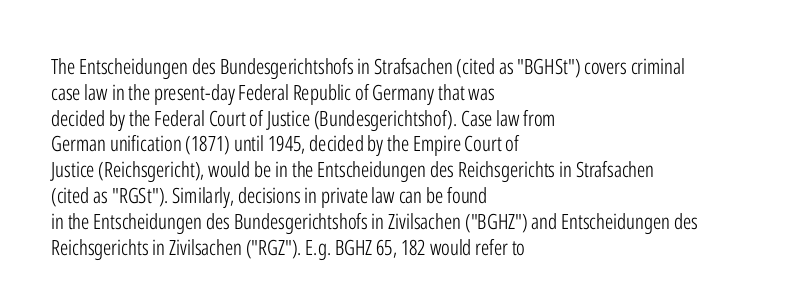
Visually the block forms a straight wall on the left and a jagged coastline on the right. This sample uses plain, unmodified letter spacing. The face looks like a standard text weight, possibly lighter. Check under the words: just untouched page. Does the lettering tilt? It doesn't — this is upright.
